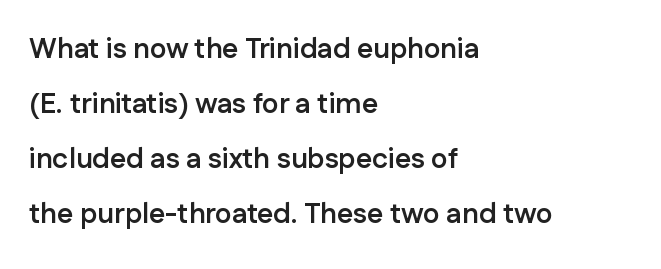
Where is the straight margin? On the left. The strip under each line holds only bare page. The axis of the letterforms is exactly vertical. Nothing sits at the stroke ends, so this counts as sans-serif. Vertical spacing — loose. A typesetter would call this proportional, since set widths differ per character.
